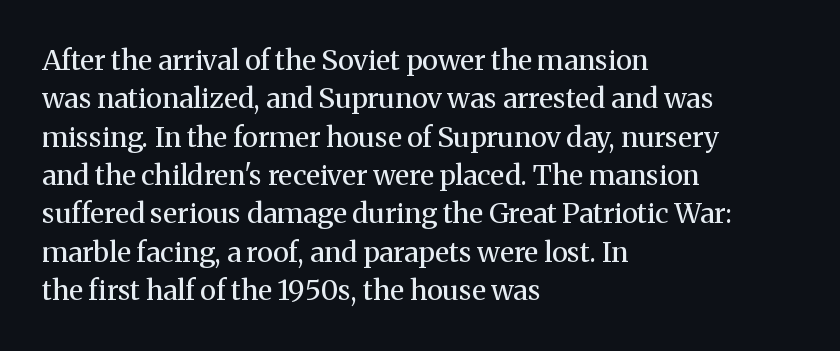
{"serif": "yes", "italic": "no", "bold": "no", "weight": "regular", "width": "normal", "stroke_contrast": "medium", "x_height": "medium", "monospaced": "no", "underline": "no", "align": "left", "line_spacing": "normal", "line_spacing_ratio": 1.37, "letter_spacing": "normal", "letter_spacing_em": 0.0, "glyph_px": 28}
